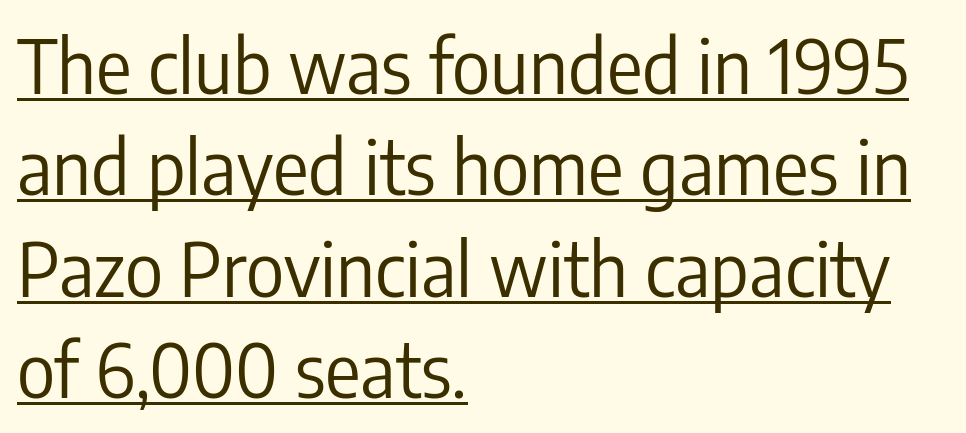
Between one letter and the next there's only the usual sliver of space. No chunkiness to these letters — they're not bold. Honestly, the underline is the first thing you notice here. These lines were composed using upright roman letters. Baseline-to-baseline distance is the conventional proportion of letter height. Spacing verdict: proportional, widths tailored to each character.
